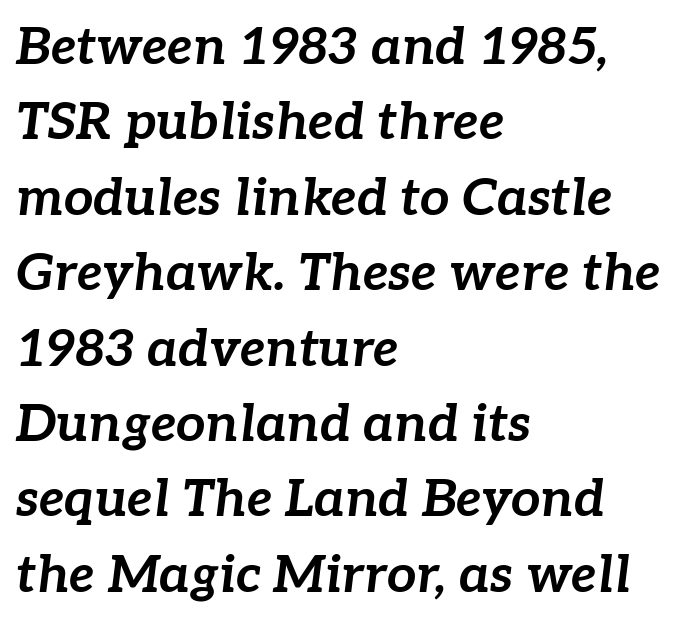
The image shows 52 px bold type, italic (leaning right); set left-aligned, normal line spacing (1.45x), normal letter spacing, not underlined; low stroke contrast and a medium x-height.
